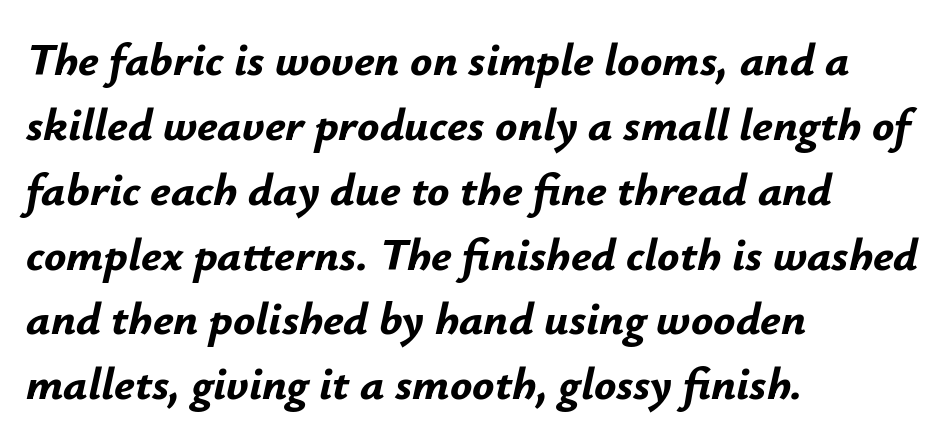
Is the type bold? Yes — the strokes are clearly thick and heavy. Line spacing here is normal. You could call the tracking neutral — neither tight nor loose. A typesetter would call this proportional, since set widths differ per character. Line starts are locked; line ends wander.
